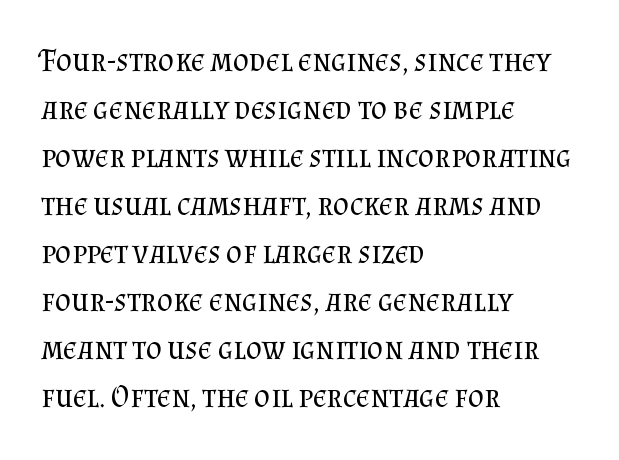
Is this a fixed-width face? No — the glyphs have proportional, varying widths. The vertical gap from one line to the next is medium. Standard letterfit; no display-style spreading of the glyphs. Is there any slant? The stems are plumb. I'd call this a serif setting — the letters wear small feet. The cut favours lightness, reaching ordinary text weight at its darkest.
